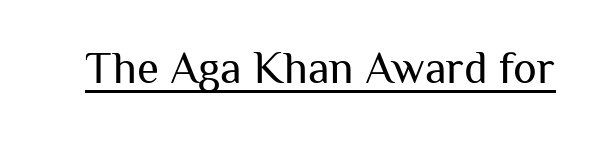
{"serif": "no", "italic": "no", "bold": "no", "weight": "regular", "width": "normal", "stroke_contrast": "medium", "x_height": "medium", "monospaced": "no", "underline": "yes", "letter_spacing": "normal", "letter_spacing_em": 0.0, "glyph_px": 45}
